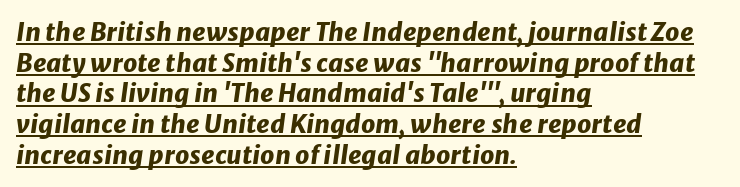
The image shows 25 px bold type, italic (leaning right); set left-aligned, line spacing 1.23x, normal letter spacing, underlined.
